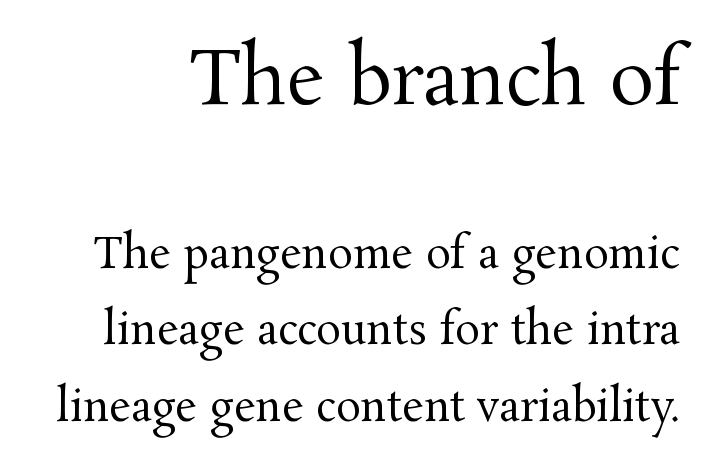
A quiet, ordinary-to-light weight characterises the typeface. Check where the strokes stop: tiny serifs finish them off. Check under the words: just untouched page. These lines are rendered in a variable-pitch font.
